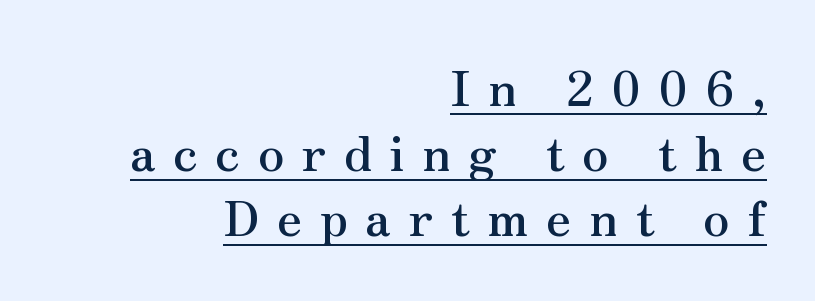
The image shows 49 px serif type, upright; set right-aligned, normal line spacing (1.33x), unusually wide letter spacing (+0.36 em), underlined; medium stroke contrast and a small x-height.
